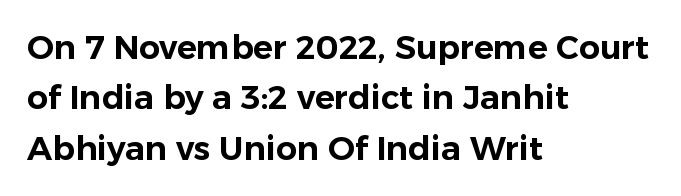
Q: Is the text italic (slanted)? A: No, it is upright.
Q: Is the typeface a serif or a sans-serif typeface? A: Sans-serif.
Q: Is the text underlined? A: No.
Q: How is the paragraph aligned? A: Left-aligned.
Q: Is the spacing between letters normal or unusually wide? A: Normal.
Q: Is the spacing between lines tight, normal or loose? A: Normal.
Q: Width (condensed, normal, or wide)? A: Normal.
Q: Stroke contrast? A: Low.
Q: x-height? A: Medium.
Q: Monospaced? A: No.
